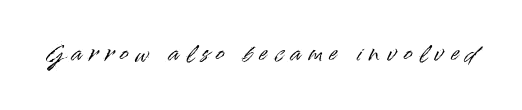
Q: Is the text italic (slanted)? A: Yes.
Q: Is the text underlined? A: No.
Q: Is the spacing between letters normal or unusually wide? A: Unusually wide.
